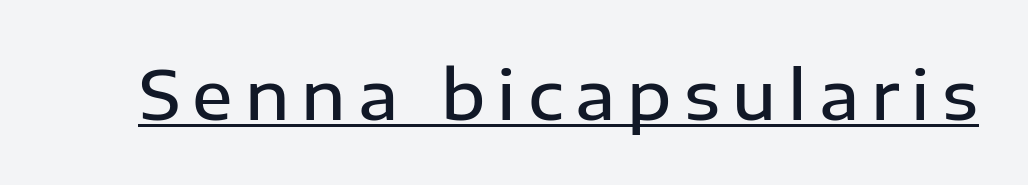
{"serif": "no", "italic": "no", "bold": "semi", "weight": "semibold", "width": "normal", "stroke_contrast": "low", "x_height": "medium", "monospaced": "no", "underline": "yes", "glyph_px": 67}
